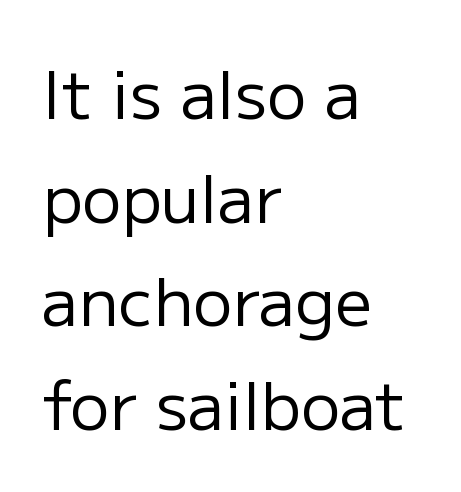
{"serif": "no", "italic": "no", "bold": "no", "weight": "regular", "width": "normal", "stroke_contrast": "low", "x_height": "medium", "monospaced": "no", "underline": "no", "align": "left", "line_spacing": "normal", "line_spacing_ratio": 1.57, "letter_spacing": "normal", "letter_spacing_em": 0.0, "glyph_px": 66}
